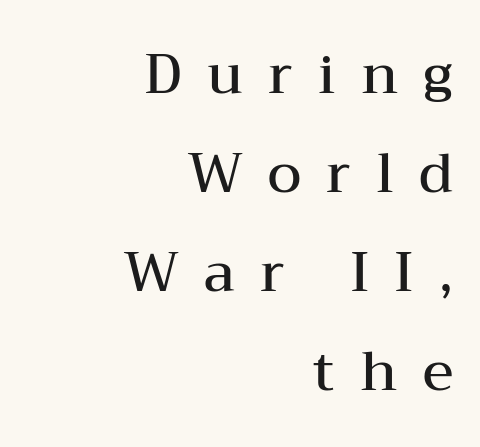
Font category for this specimen: serif. The rendering uses a semibold face; strokes are thickened but not to full bold. Observe the wide spacing: letters keep a clear distance from each other. Each letter keeps its own natural width here, so spacing adapts to shape.
